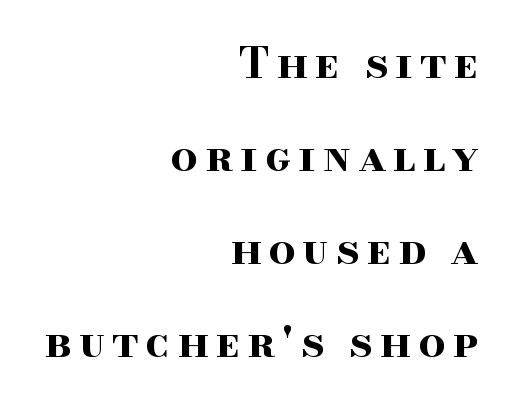
Q: Is the text bold? A: Yes.
Q: Is the text italic (slanted)? A: No, it is upright.
Q: Is the typeface a serif or a sans-serif typeface? A: Serif.
Q: Is the text underlined? A: No.
Q: How is the paragraph aligned? A: Right-aligned.
Q: Is the spacing between lines tight, normal or loose? A: Loose.
Q: Width (condensed, normal, or wide)? A: Wide.
Q: Stroke contrast? A: High.
Q: x-height? A: Small.
Q: Monospaced? A: No.
